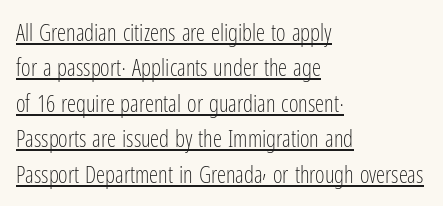
{"italic": "no", "bold": "no", "underline": "yes", "align": "left", "line_spacing": "normal", "line_spacing_ratio": 1.54, "letter_spacing": "normal", "letter_spacing_em": 0.0, "glyph_px": 23}
